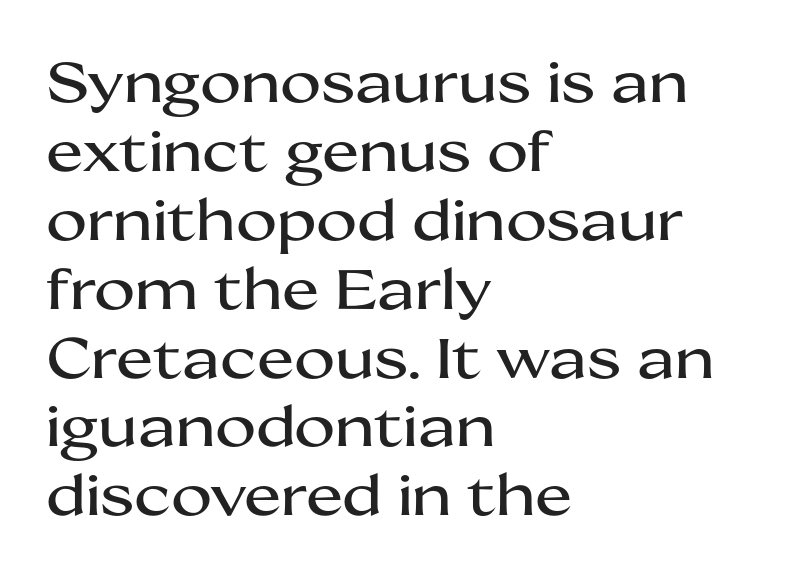
Proportional: the letters do not fall into vertical columns. Upright lettering throughout. Rule under the text: the space is simply empty. Caption: standard tracking, unaltered.
